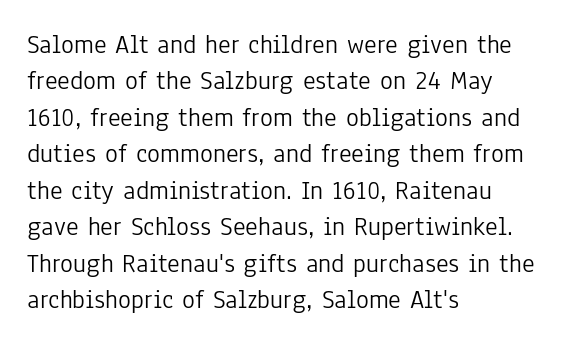
Q: Is the text bold? A: No.
Q: Is the text italic (slanted)? A: No, it is upright.
Q: Is the text underlined? A: No.
Q: How is the paragraph aligned? A: Left-aligned.
Q: Is the spacing between letters normal or unusually wide? A: Normal.
Q: Is the spacing between lines tight, normal or loose? A: Normal.
